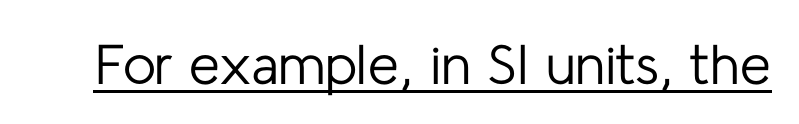
The image shows 56 px regular-weight sans-serif type, upright; set normal letter spacing, underlined; low stroke contrast and a medium x-height.
